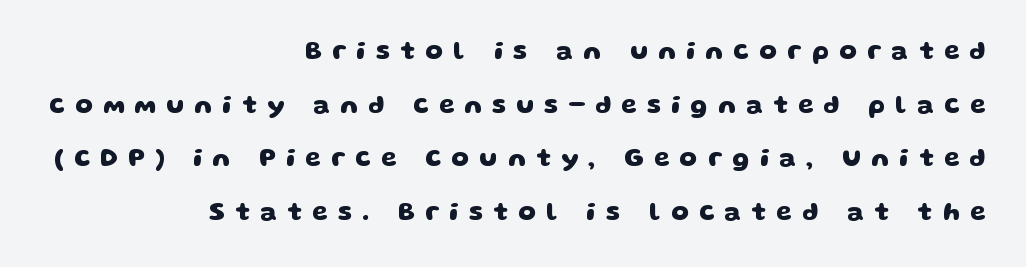
The image shows 25 px bold type; set right-aligned, loose line spacing (2.15x), unusually wide letter spacing (+0.41 em), not underlined.
